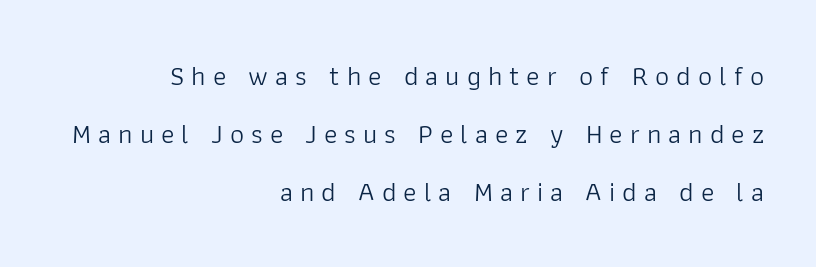
The image shows 28 px light sans-serif type, upright; set right-aligned, loose line spacing (2.08x), unusually wide letter spacing (+0.25 em), not underlined; low stroke contrast and a medium x-height.
